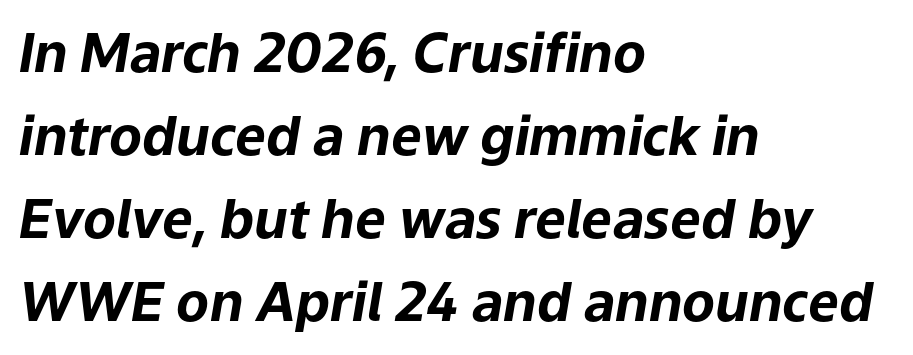
{"italic": "yes", "lean": "right", "slant_degrees": 9, "bold": "yes", "weight": "bold", "width": "normal", "stroke_contrast": "low", "x_height": "medium", "monospaced": "no", "underline": "no", "align": "left", "line_spacing": "normal", "line_spacing_ratio": 1.54, "letter_spacing": "normal", "letter_spacing_em": 0.0, "glyph_px": 54}
